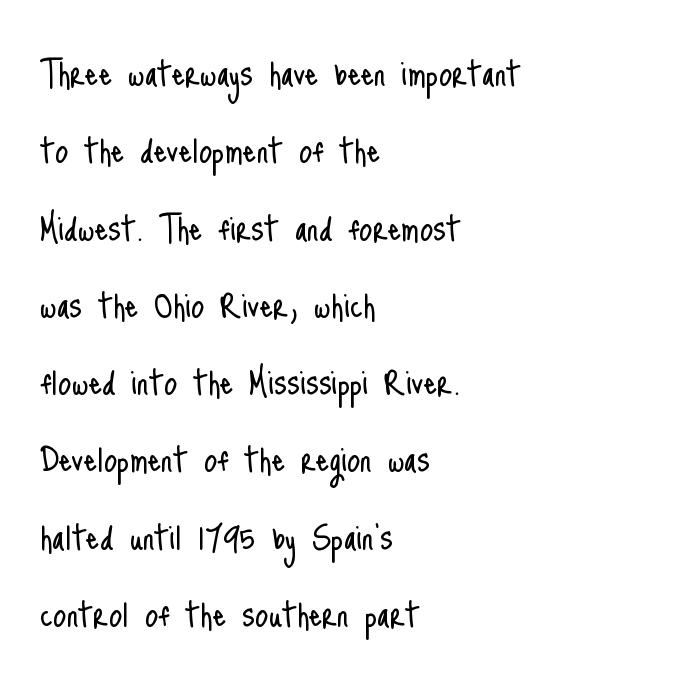
The image shows 42 px light, condensed sans-serif type, upright; set left-aligned, line spacing 1.84x, normal letter spacing, not underlined; low stroke contrast and a small x-height.
